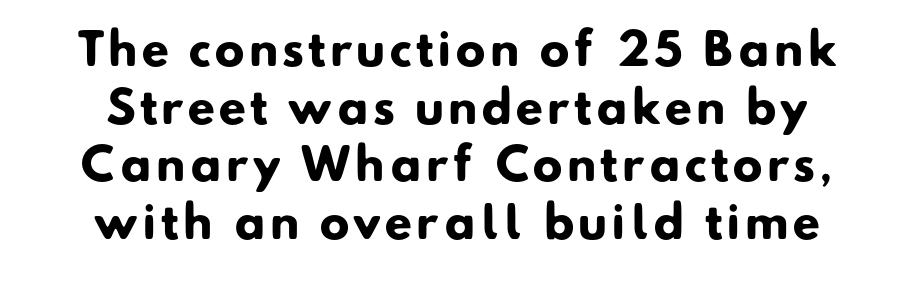
{"serif": "no", "bold": "yes", "weight": "heavy", "width": "normal", "stroke_contrast": "low", "x_height": "small", "monospaced": "no", "underline": "no", "line_spacing": "normal", "line_spacing_ratio": 1.31, "glyph_px": 44}
